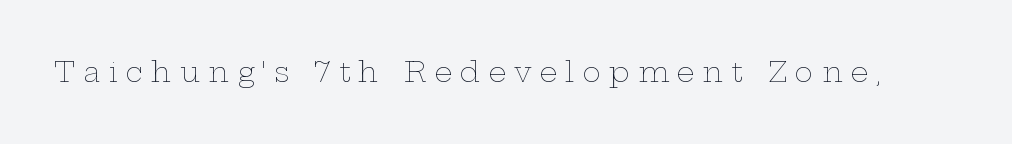
{"italic": "no", "bold": "no", "weight": "thin", "width": "wide", "stroke_contrast": "low", "x_height": "medium", "monospaced": "no", "underline": "no", "letter_spacing": "wide", "letter_spacing_em": 0.29, "glyph_px": 28}
